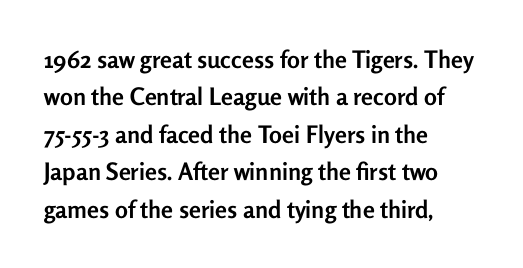
Underline: absent. Strokes here are thick enough to call this a true bold. This block has exactly the height ordinary leading produces. Standard letterfit; no display-style spreading of the glyphs. The lines are quadded left.
